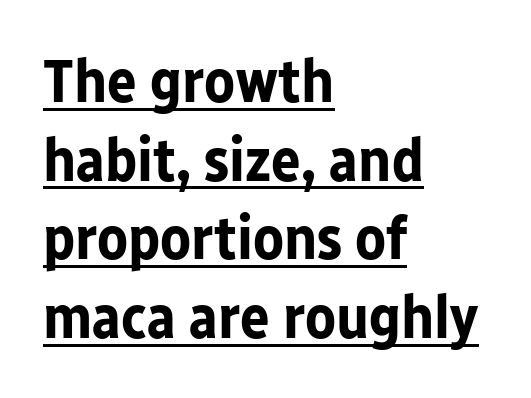
{"serif": "no", "italic": "no", "bold": "yes", "weight": "bold", "width": "normal", "stroke_contrast": "low", "x_height": "medium", "monospaced": "no", "underline": "yes", "align": "left", "line_spacing": "normal", "line_spacing_ratio": 1.27, "letter_spacing": "normal", "letter_spacing_em": 0.0, "glyph_px": 62}
